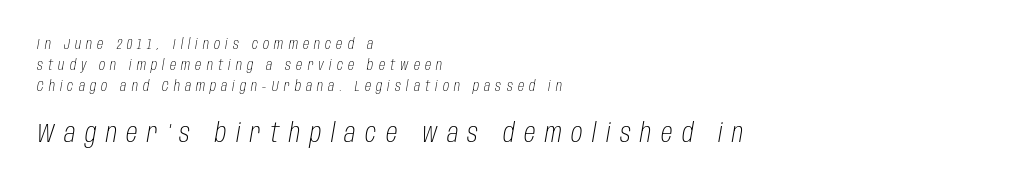
{"italic": "yes", "lean": "right", "slant_degrees": 10, "bold": "no", "underline": "no", "align": "left", "line_spacing": "normal", "line_spacing_ratio": 1.51, "letter_spacing": "wide", "letter_spacing_em": 0.37, "larger_block": "second", "size_ratio": 1.86, "glyph_px": 26}
